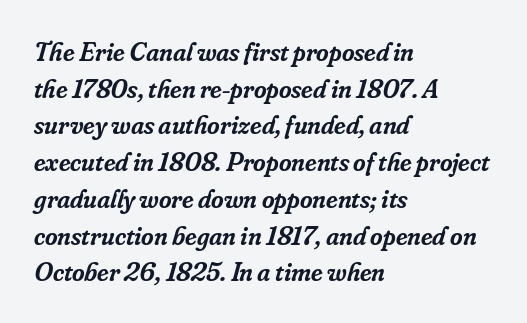
The image shows 27 px text type, italic (leaning right); set left-aligned, normal line spacing (1.36x), normal letter spacing, not underlined.
